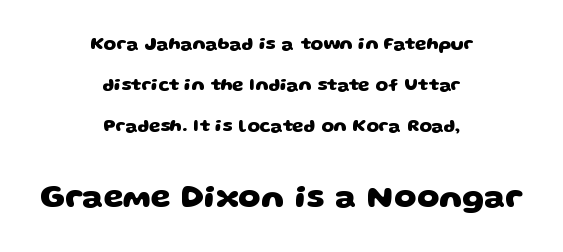
{"serif": "no", "bold": "yes", "weight": "heavy", "width": "wide", "stroke_contrast": "low", "x_height": "large", "monospaced": "no", "underline": "no", "align": "center", "line_spacing": "loose", "line_spacing_ratio": 2.27, "letter_spacing": "normal", "letter_spacing_em": 0.0, "larger_block": "second", "size_ratio": 1.78, "glyph_px": 32}
